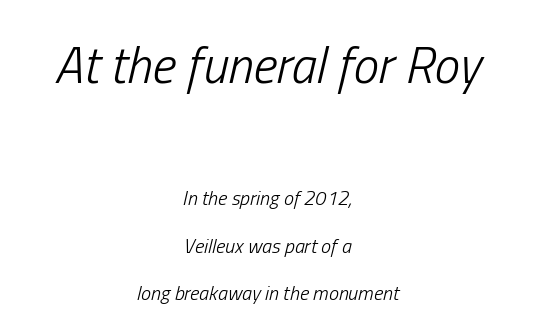
Q: Is the text bold? A: No.
Q: Is the text italic (slanted)? A: Yes, it leans right by about 13 degrees.
Q: Is the text underlined? A: No.
Q: How is the paragraph aligned? A: Centered.
Q: Is the spacing between letters normal or unusually wide? A: Normal.
Q: Is the spacing between lines tight, normal or loose? A: Loose.
Q: Which block of text is set in a larger size, the first (top) or the second (bottom)? A: The first (top) one.
Q: Width (condensed, normal, or wide)? A: Condensed.
Q: Stroke contrast? A: Low.
Q: x-height? A: Medium.
Q: Monospaced? A: No.
